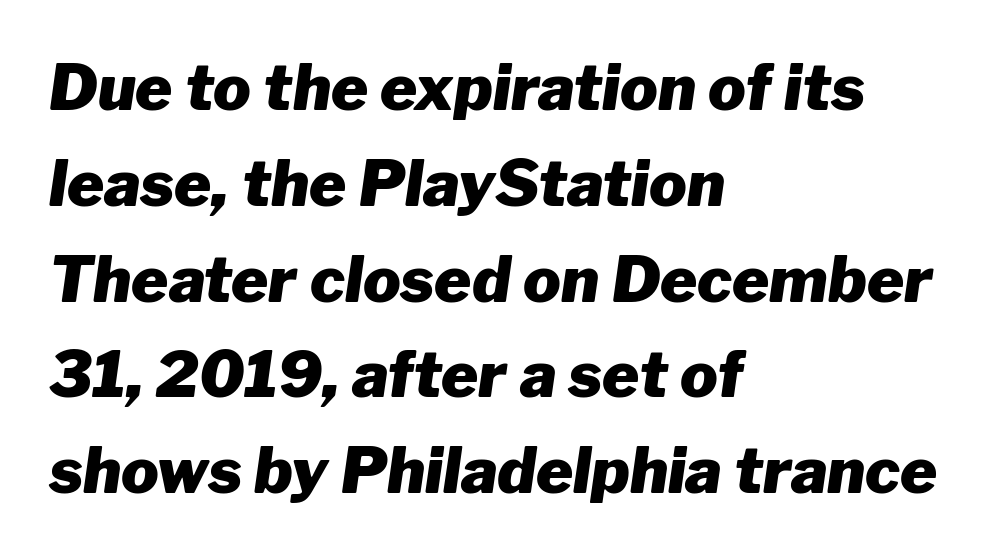
Heft: maximum for text — a bold. Here the designer chose a conventional face with non-uniform glyph widths. The strip under each line holds only bare page. Casual observation: everything's shoved over to the left.
